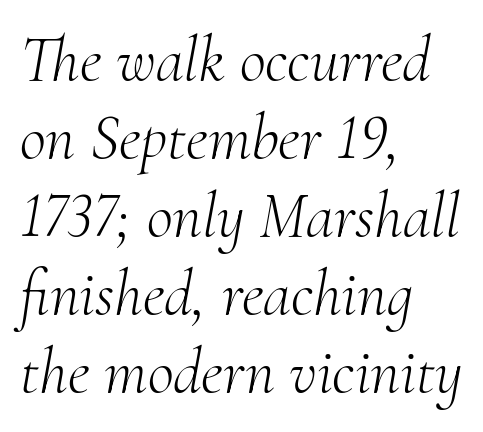
{"serif": "yes", "italic": "yes", "lean": "right", "slant_degrees": 10, "bold": "no", "weight": "light", "width": "normal", "stroke_contrast": "medium", "x_height": "small", "monospaced": "no", "underline": "no", "align": "left", "line_spacing_ratio": 1.22, "letter_spacing": "normal", "letter_spacing_em": 0.0, "glyph_px": 64}
